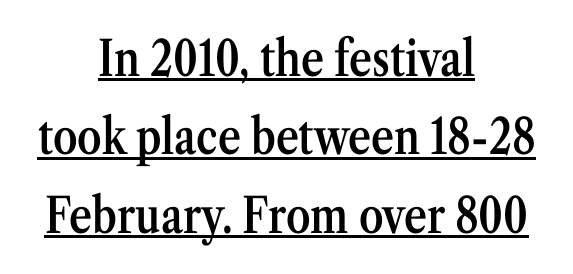
{"serif": "yes", "italic": "no", "bold": "semi", "weight": "semibold", "width": "condensed", "stroke_contrast": "medium", "x_height": "medium", "monospaced": "no", "underline": "yes", "align": "center", "line_spacing": "normal", "line_spacing_ratio": 1.6, "letter_spacing": "normal", "letter_spacing_em": 0.0, "glyph_px": 49}
